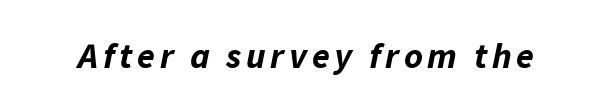
Q: Is the text bold? A: Yes.
Q: Is the text italic (slanted)? A: Yes, it leans right by about 11 degrees.
Q: Is the text underlined? A: No.
Q: Width (condensed, normal, or wide)? A: Normal.
Q: Stroke contrast? A: Low.
Q: x-height? A: Medium.
Q: Monospaced? A: No.
